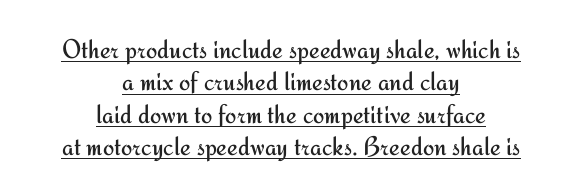
Nobody touched the tracking dial on this one. These lines stack symmetrically, like a column narrowing and widening about its center. These characters rest on top of a visible drawn line. Vertical strokes here are truly vertical. Stems and bowls with no extra thickness — not bold.
